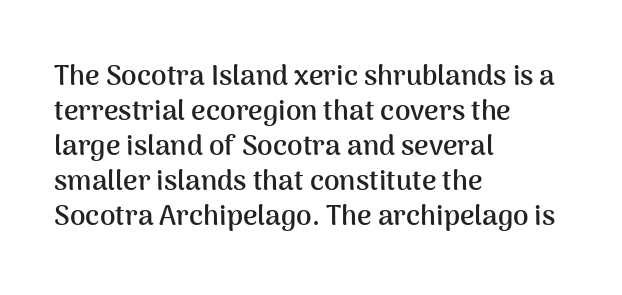
The image shows 28 px semibold sans-serif type, upright; set left-aligned, normal line spacing (1.25x), normal letter spacing, not underlined; medium stroke contrast and a medium x-height.
